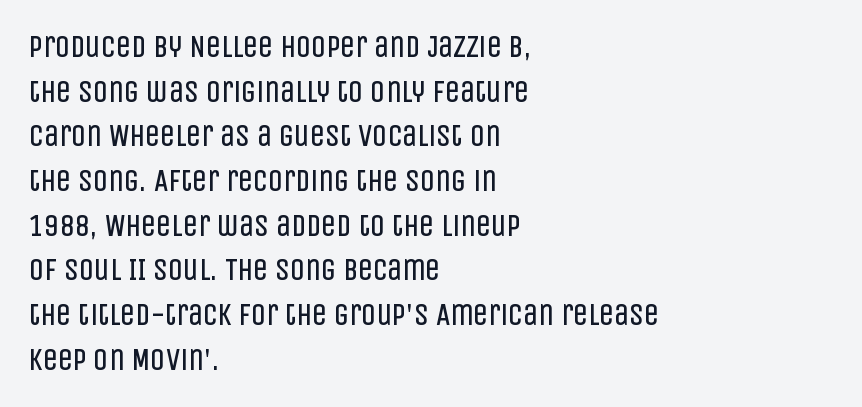
Q: Is the text bold? A: No.
Q: Is the text italic (slanted)? A: No, it is upright.
Q: Is the typeface a serif or a sans-serif typeface? A: Sans-serif.
Q: Is the text underlined? A: No.
Q: How is the paragraph aligned? A: Left-aligned.
Q: Is the spacing between letters normal or unusually wide? A: Normal.
Q: Is the spacing between lines tight, normal or loose? A: Normal.
Q: Width (condensed, normal, or wide)? A: Condensed.
Q: Stroke contrast? A: Low.
Q: x-height? A: Large.
Q: Monospaced? A: No.
